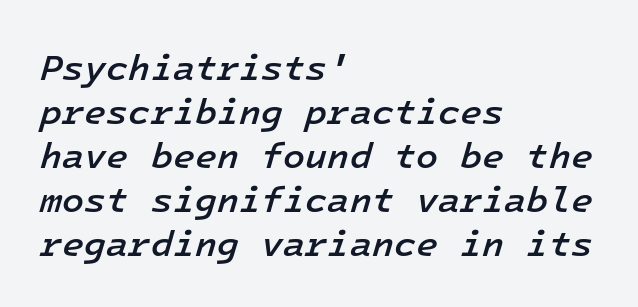
Q: Is the text bold? A: Semi-bold.
Q: Is the text italic (slanted)? A: Yes, it leans right by about 16 degrees.
Q: Is the text underlined? A: No.
Q: How is the paragraph aligned? A: Left-aligned.
Q: Is the spacing between letters normal or unusually wide? A: Normal.
Q: Width (condensed, normal, or wide)? A: Normal.
Q: Stroke contrast? A: Low.
Q: x-height? A: Medium.
Q: Monospaced? A: Yes.
